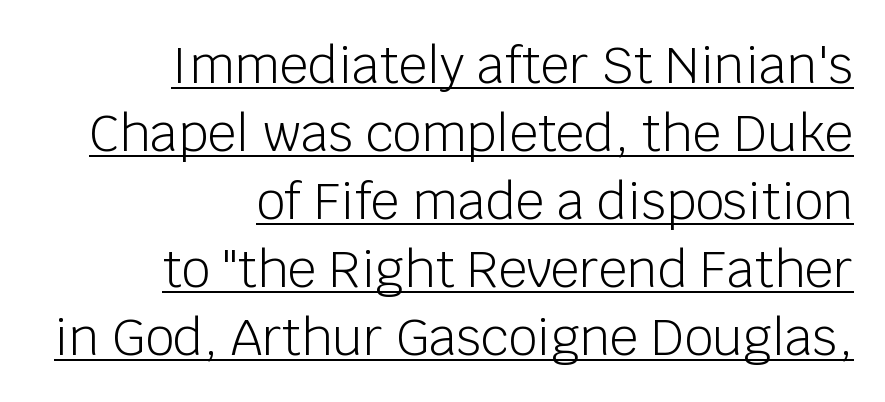
{"serif": "no", "italic": "no", "bold": "no", "weight": "light", "width": "normal", "stroke_contrast": "low", "x_height": "large", "monospaced": "no", "underline": "yes", "align": "right", "line_spacing": "normal", "line_spacing_ratio": 1.36, "letter_spacing": "normal", "letter_spacing_em": 0.0, "glyph_px": 50}
